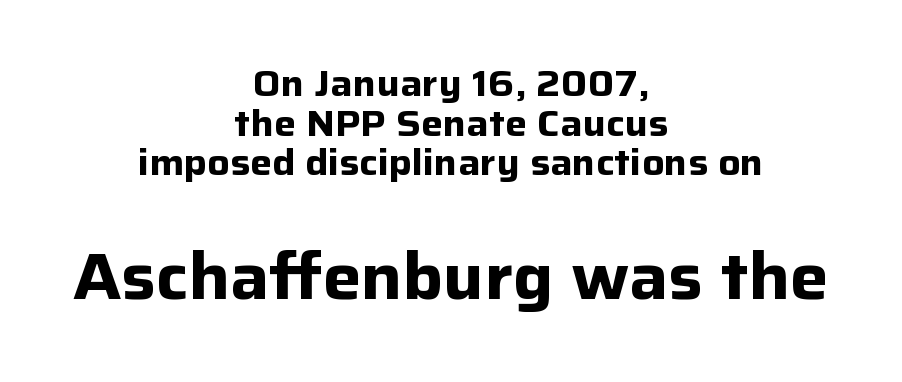
The image shows 65 px bold sans-serif type, upright; set centered, tight line spacing (1.07x), normal letter spacing, not underlined; the second (bottom) block is 1.76x larger; low stroke contrast and a medium x-height.
